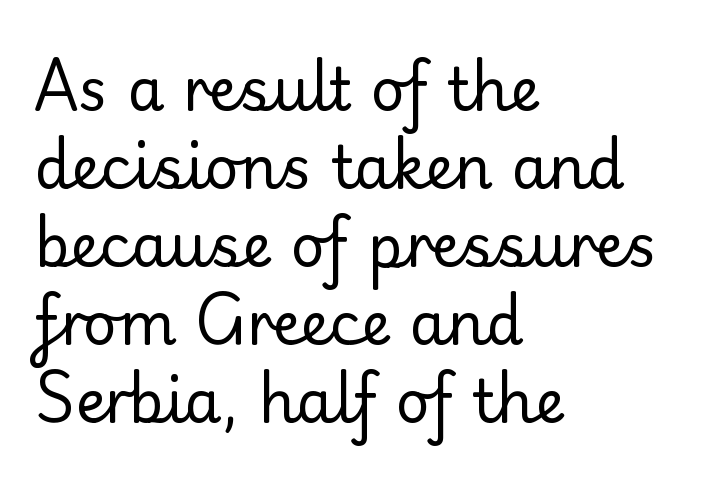
The image shows 59 px regular-weight sans-serif type, upright; set left-aligned, normal line spacing (1.32x), normal letter spacing, not underlined; low stroke contrast and a small x-height.
